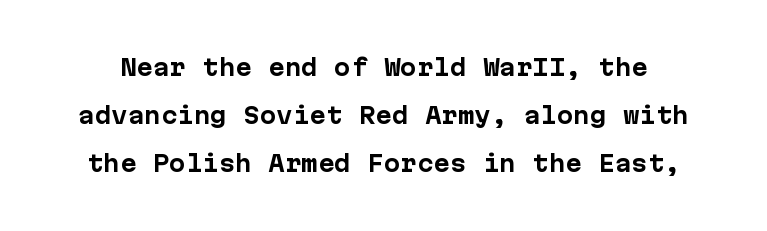
In terms of posture, this sample is upright. Airy leading. Bare-footed words on every line. Between one letter and the next there's only the usual sliver of space. The font is running at its bold setting.
